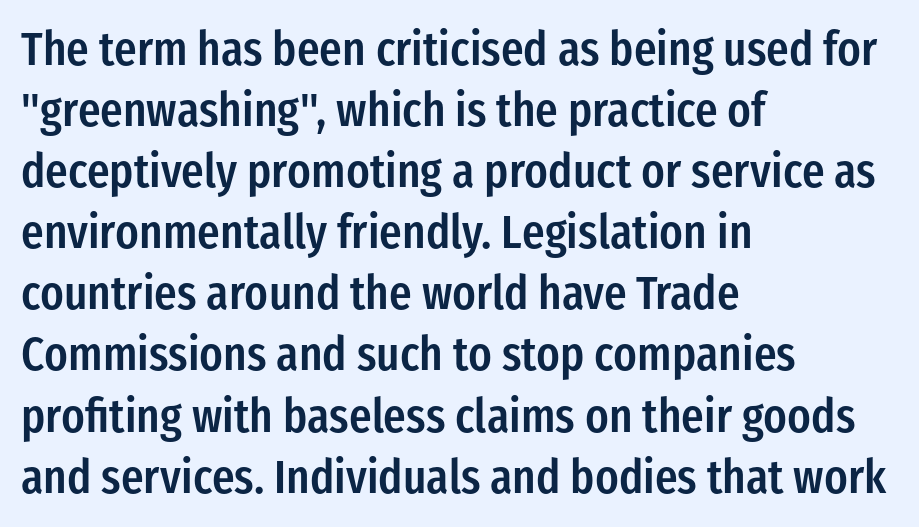
The image shows 47 px semibold, condensed sans-serif type, upright; set left-aligned, normal line spacing (1.3x), normal letter spacing, not underlined; low stroke contrast and a medium x-height.
